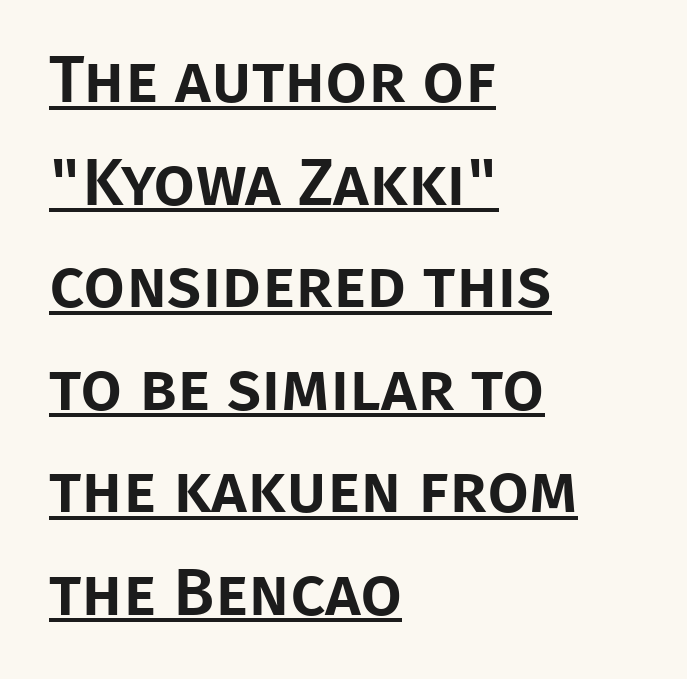
The image shows 67 px sans-serif type, upright; set left-aligned, normal line spacing (1.53x), normal letter spacing, underlined; low stroke contrast and a large x-height.
